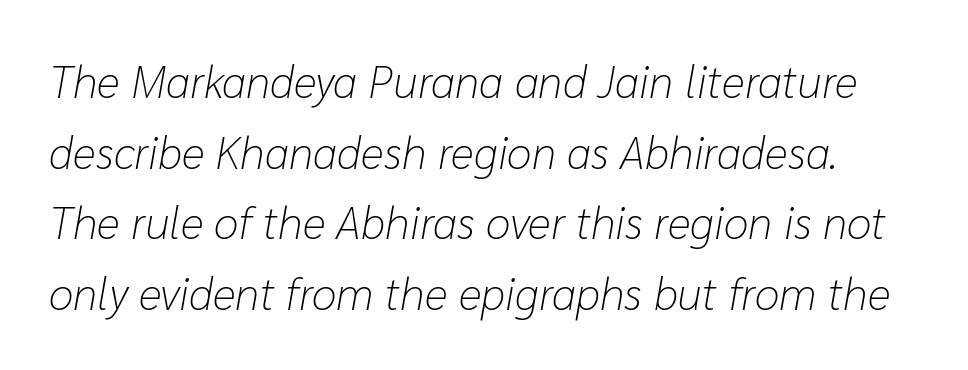
{"italic": "yes", "lean": "right", "slant_degrees": 10, "bold": "no", "weight": "light", "width": "normal", "stroke_contrast": "low", "x_height": "medium", "monospaced": "no", "underline": "no", "line_spacing": "normal", "line_spacing_ratio": 1.57, "letter_spacing": "normal", "letter_spacing_em": 0.0, "glyph_px": 45}
